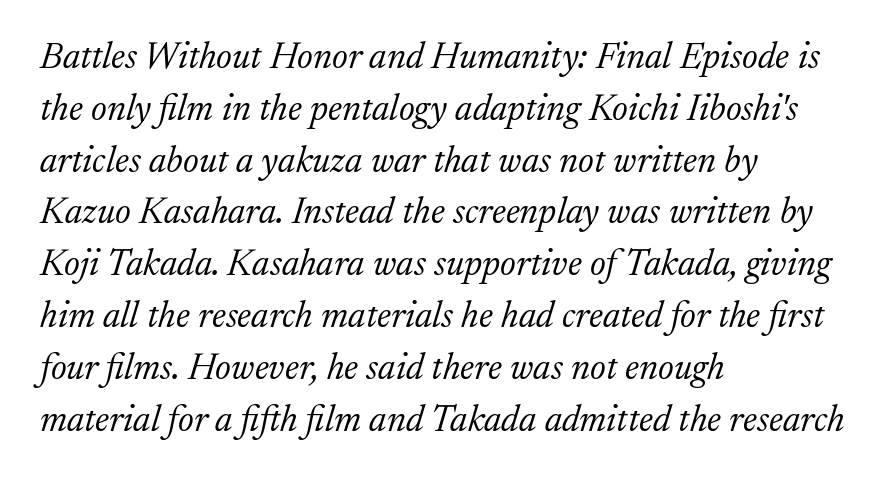
Q: Is the text bold? A: No.
Q: Is the text italic (slanted)? A: Yes, it leans right by about 17 degrees.
Q: Is the typeface a serif or a sans-serif typeface? A: Serif.
Q: Is the text underlined? A: No.
Q: How is the paragraph aligned? A: Left-aligned.
Q: Is the spacing between letters normal or unusually wide? A: Normal.
Q: Is the spacing between lines tight, normal or loose? A: Normal.
Q: Width (condensed, normal, or wide)? A: Normal.
Q: Stroke contrast? A: Low.
Q: x-height? A: Medium.
Q: Monospaced? A: No.
